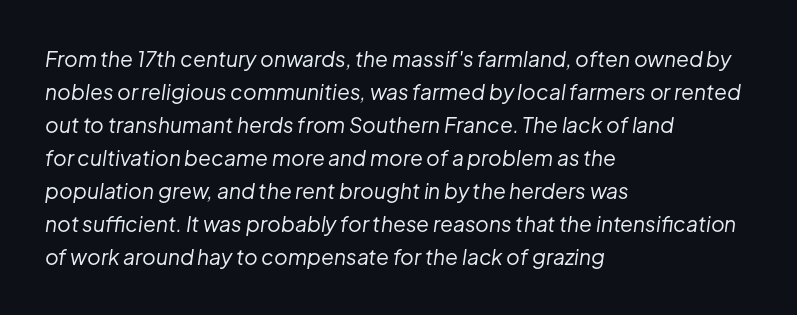
Bold? No — there's no thickening of the strokes. Is the letter spacing exaggerated? No — it looks like the ordinary default. Quick note: interline space is typical. The paragraph shown leans on its left margin. No word sits above an underline. You can tell it's italic because the verticals aren't actually vertical.
